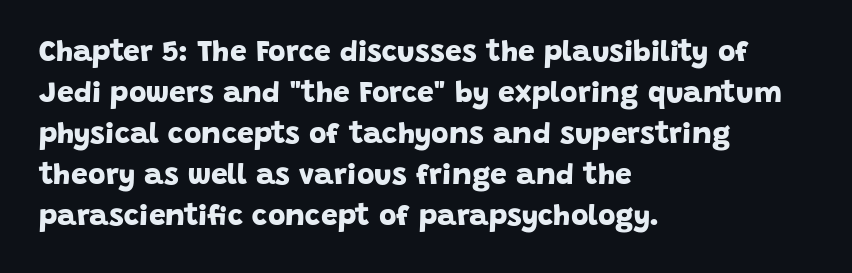
The image shows 30 px bold sans-serif type; set left-aligned, normal line spacing (1.37x), normal letter spacing, not underlined; low stroke contrast and a large x-height.
